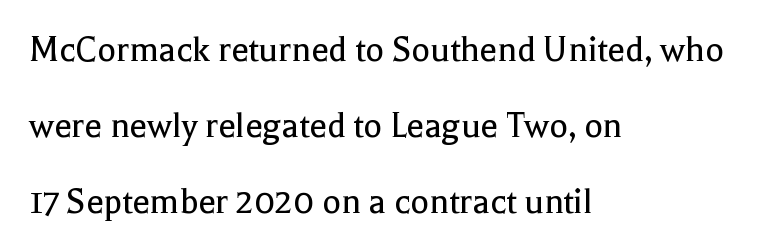
The image shows 39 px regular-weight serif type, upright; set left-aligned, loose line spacing (1.95x), normal letter spacing, not underlined; a medium x-height.
